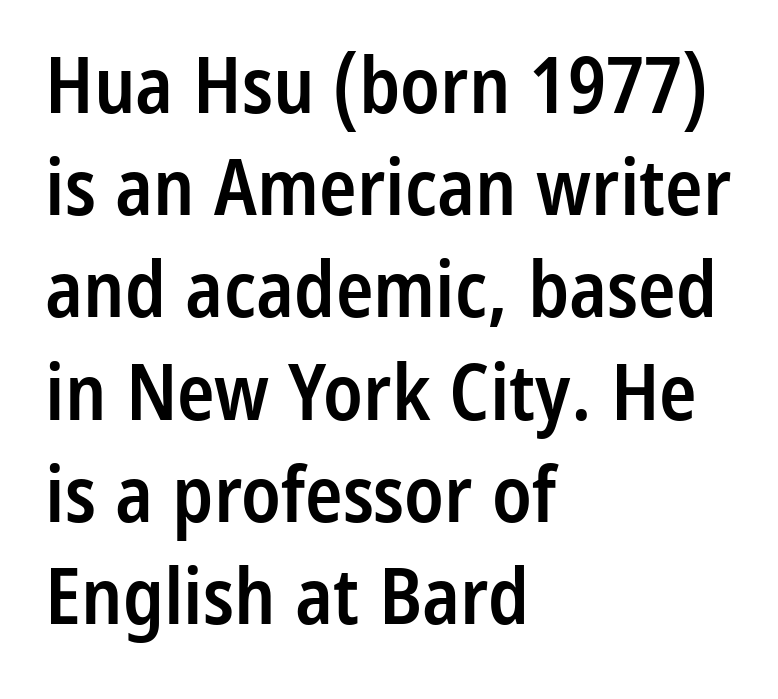
{"serif": "no", "italic": "no", "bold": "semi", "weight": "semibold", "width": "condensed", "stroke_contrast": "low", "x_height": "medium", "monospaced": "no", "underline": "no", "align": "left", "line_spacing": "normal", "line_spacing_ratio": 1.31, "letter_spacing": "normal", "letter_spacing_em": 0.0, "glyph_px": 78}
